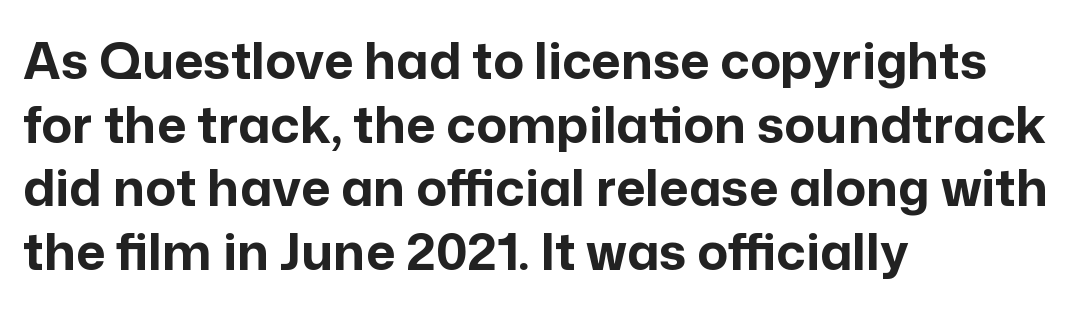
{"serif": "no", "italic": "no", "bold": "yes", "weight": "bold", "width": "normal", "stroke_contrast": "low", "x_height": "medium", "monospaced": "no", "underline": "no", "align": "left", "line_spacing": "normal", "line_spacing_ratio": 1.25, "letter_spacing": "normal", "letter_spacing_em": 0.0, "glyph_px": 51}
